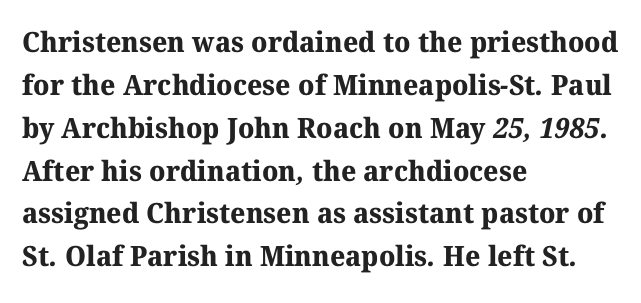
{"serif": "yes", "bold": "yes", "weight": "bold", "width": "normal", "stroke_contrast": "medium", "x_height": "medium", "monospaced": "no", "underline": "no", "align": "left", "line_spacing": "normal", "line_spacing_ratio": 1.53, "letter_spacing": "normal", "letter_spacing_em": 0.0, "glyph_px": 28}
